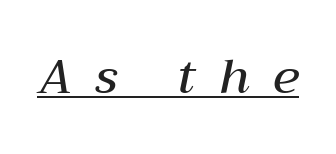
The image shows 48 px semibold type, italic (leaning right); set unusually wide letter spacing (+0.49 em), underlined; medium stroke contrast and a medium x-height.
